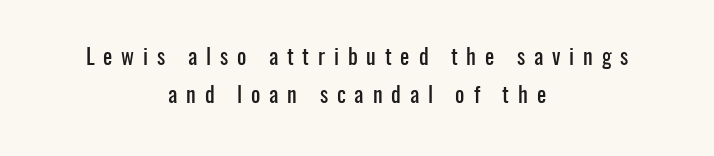
Style check: upright. What stands out about the letter spacing? Its width — letters are far apart. Quick note: underline off. Horizontally, the lines are justified to the midpoint only.
